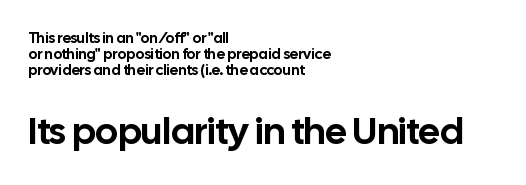
Q: Is the text italic (slanted)? A: No, it is upright.
Q: Is the typeface a serif or a sans-serif typeface? A: Sans-serif.
Q: Is the text underlined? A: No.
Q: How is the paragraph aligned? A: Left-aligned.
Q: Is the spacing between letters normal or unusually wide? A: Normal.
Q: Is the spacing between lines tight, normal or loose? A: Tight.
Q: Which block of text is set in a larger size, the first (top) or the second (bottom)? A: The second (bottom) one.
Q: Width (condensed, normal, or wide)? A: Normal.
Q: Stroke contrast? A: Low.
Q: x-height? A: Medium.
Q: Monospaced? A: No.
